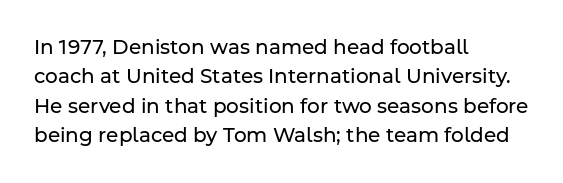
Q: Is the text bold? A: No.
Q: Is the text italic (slanted)? A: No, it is upright.
Q: Is the text underlined? A: No.
Q: How is the paragraph aligned? A: Left-aligned.
Q: Is the spacing between letters normal or unusually wide? A: Normal.
Q: Is the spacing between lines tight, normal or loose? A: Normal.
